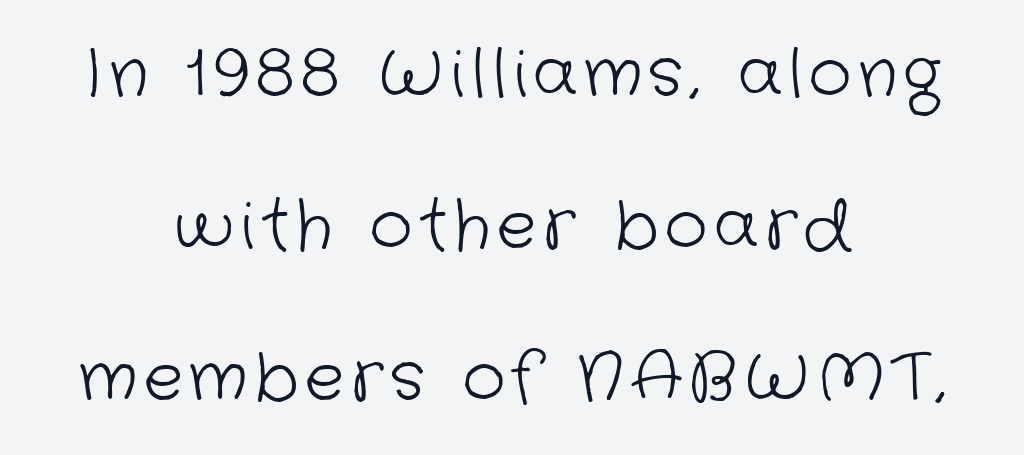
Q: Is the text bold? A: No.
Q: Is the typeface a serif or a sans-serif typeface? A: Sans-serif.
Q: Is the text underlined? A: No.
Q: How is the paragraph aligned? A: Centered.
Q: Is the spacing between lines tight, normal or loose? A: Loose.
Q: Width (condensed, normal, or wide)? A: Normal.
Q: Stroke contrast? A: Low.
Q: x-height? A: Medium.
Q: Monospaced? A: No.
